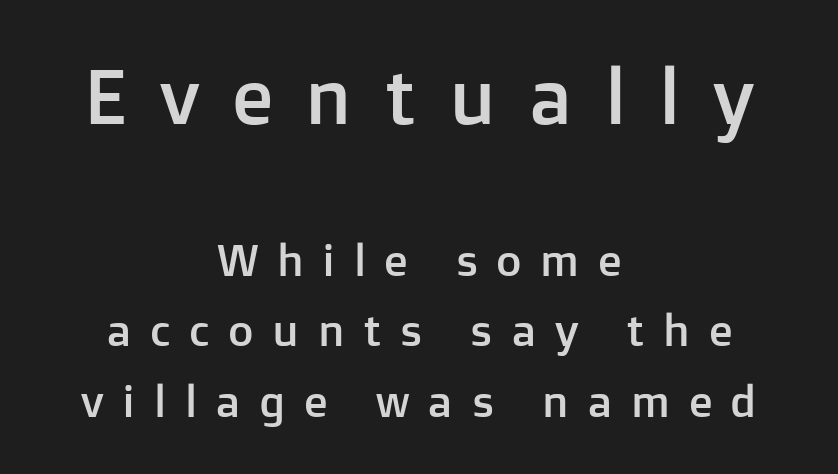
Is the block centered? Yes — each line is placed symmetrically about the middle. Quick note: underline off. Substantial extra tracking has been applied to these lines. Compare the two chunks: the upper has the greater cap height.
